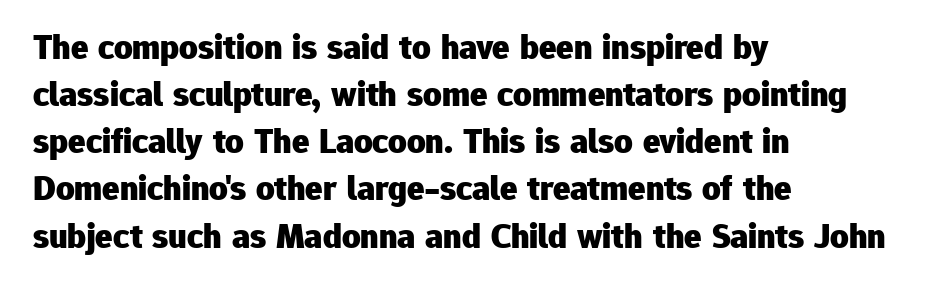
Q: Is the text bold? A: Yes.
Q: Is the text italic (slanted)? A: No, it is upright.
Q: Is the typeface a serif or a sans-serif typeface? A: Sans-serif.
Q: Is the text underlined? A: No.
Q: How is the paragraph aligned? A: Left-aligned.
Q: Is the spacing between letters normal or unusually wide? A: Normal.
Q: Is the spacing between lines tight, normal or loose? A: Normal.
Q: Width (condensed, normal, or wide)? A: Normal.
Q: Stroke contrast? A: Low.
Q: x-height? A: Medium.
Q: Monospaced? A: No.
